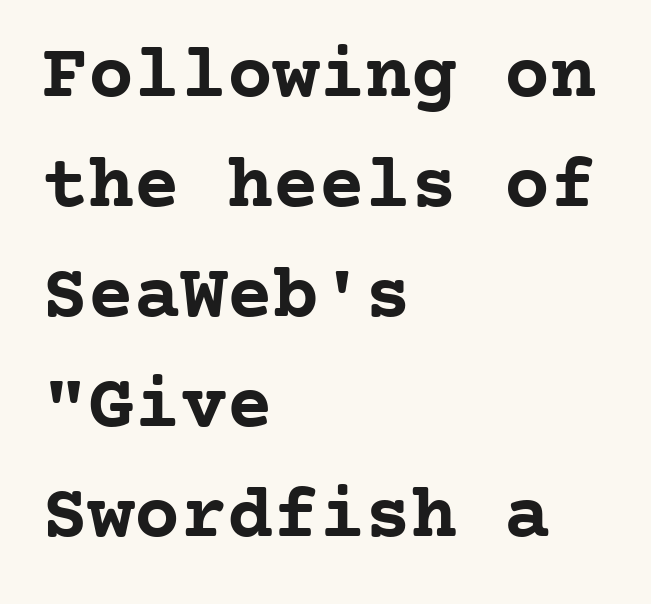
{"serif": "yes", "italic": "no", "bold": "yes", "weight": "semibold", "width": "normal", "stroke_contrast": "low", "x_height": "medium", "monospaced": "yes", "underline": "no", "align": "left", "line_spacing": "normal", "line_spacing_ratio": 1.43, "letter_spacing": "normal", "letter_spacing_em": 0.0, "glyph_px": 77}
